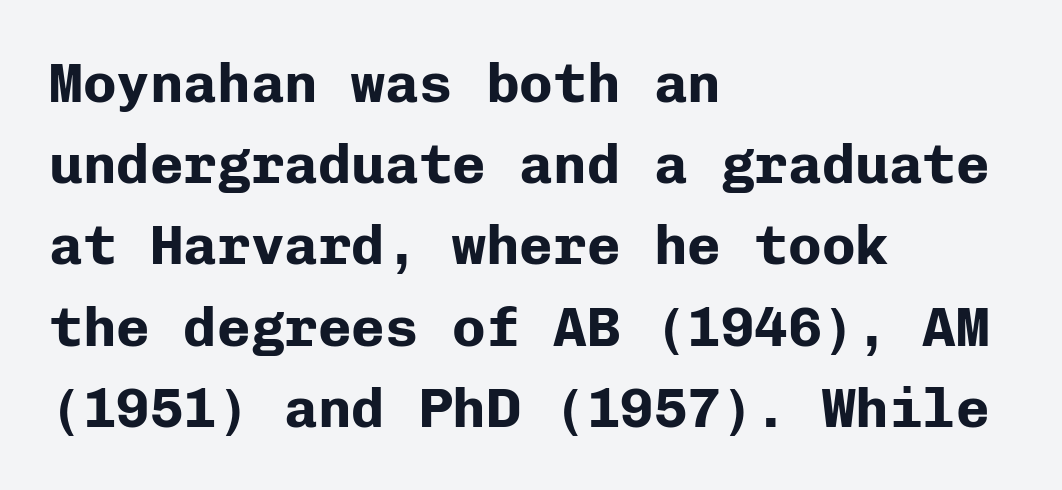
Q: Is the text bold? A: Yes.
Q: Is the text italic (slanted)? A: No, it is upright.
Q: Is the typeface a serif or a sans-serif typeface? A: Sans-serif.
Q: Is the text underlined? A: No.
Q: How is the paragraph aligned? A: Left-aligned.
Q: Is the spacing between letters normal or unusually wide? A: Normal.
Q: Is the spacing between lines tight, normal or loose? A: Normal.
Q: Width (condensed, normal, or wide)? A: Normal.
Q: Stroke contrast? A: Low.
Q: x-height? A: Medium.
Q: Monospaced? A: Yes.
